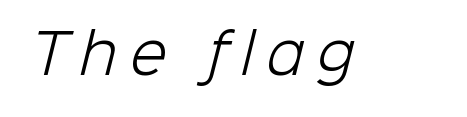
{"serif": "no", "bold": "no", "weight": "light", "width": "normal", "stroke_contrast": "low", "x_height": "medium", "monospaced": "no", "underline": "no", "letter_spacing": "wide", "letter_spacing_em": 0.23, "glyph_px": 54}
